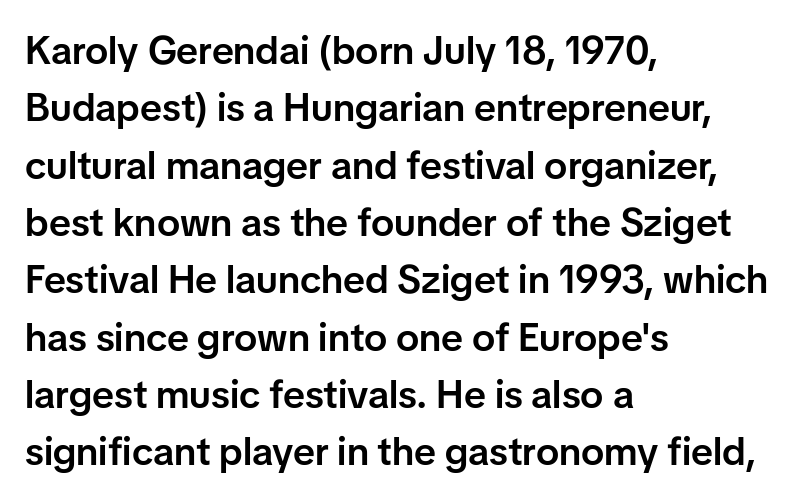
The font is running at a semibold setting, under full bold. The typesetter chose a ragged-right arrangement here. Bare-footed words on every line. The axis of the letterforms is exactly vertical.
